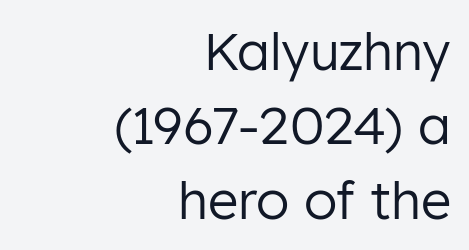
Q: Is the text bold? A: No.
Q: Is the text italic (slanted)? A: No, it is upright.
Q: Is the typeface a serif or a sans-serif typeface? A: Sans-serif.
Q: Is the text underlined? A: No.
Q: How is the paragraph aligned? A: Right-aligned.
Q: Is the spacing between letters normal or unusually wide? A: Normal.
Q: Is the spacing between lines tight, normal or loose? A: Normal.
Q: Width (condensed, normal, or wide)? A: Normal.
Q: Stroke contrast? A: Low.
Q: x-height? A: Medium.
Q: Monospaced? A: No.
